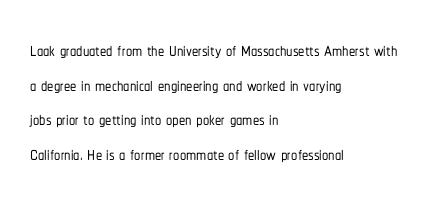
Q: Is the text italic (slanted)? A: No, it is upright.
Q: Is the text underlined? A: No.
Q: How is the paragraph aligned? A: Left-aligned.
Q: Is the spacing between letters normal or unusually wide? A: Normal.
Q: Is the spacing between lines tight, normal or loose? A: Normal.
